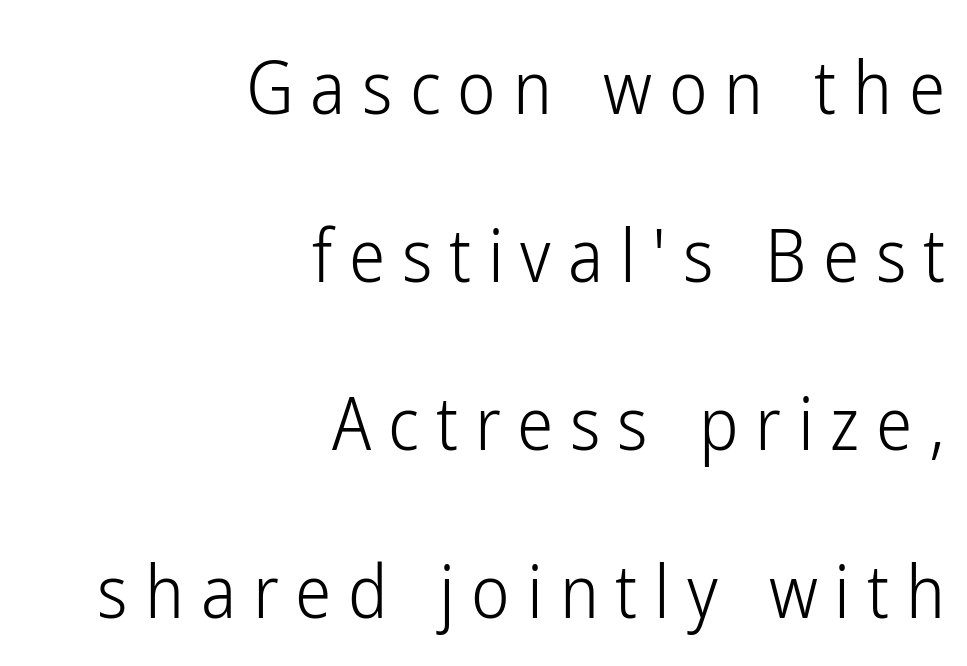
Plain, unruled lines of type. Is there much room between lines? Yes — plenty of vertical air separates them. The passage shown is typed in a proportional face where columns would drift. The type is letterspaced generously, with wide tracking. This rendering uses right alignment, leaving the left contour irregular. This is roman type, the default non-slanted kind.
